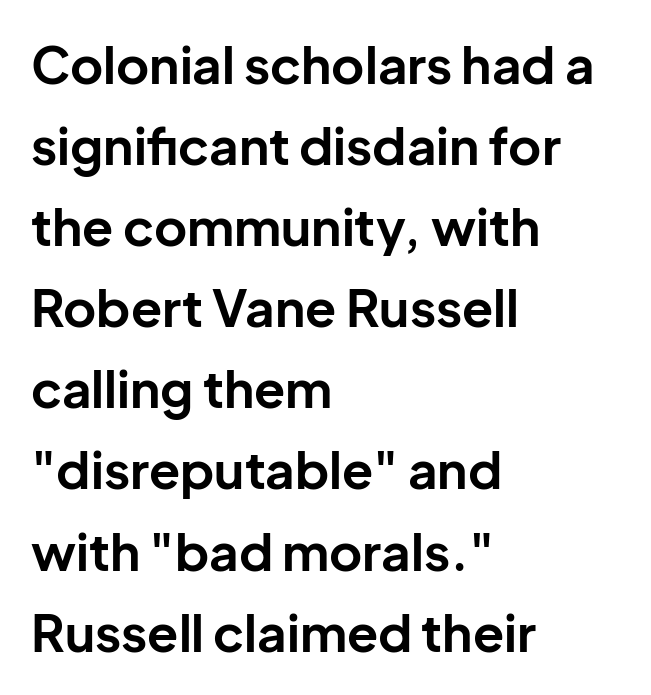
Q: Is the text bold? A: Yes.
Q: Is the text italic (slanted)? A: No, it is upright.
Q: Is the typeface a serif or a sans-serif typeface? A: Sans-serif.
Q: Is the text underlined? A: No.
Q: How is the paragraph aligned? A: Left-aligned.
Q: Is the spacing between letters normal or unusually wide? A: Normal.
Q: Is the spacing between lines tight, normal or loose? A: Normal.
Q: Width (condensed, normal, or wide)? A: Normal.
Q: Stroke contrast? A: Low.
Q: x-height? A: Medium.
Q: Monospaced? A: No.
